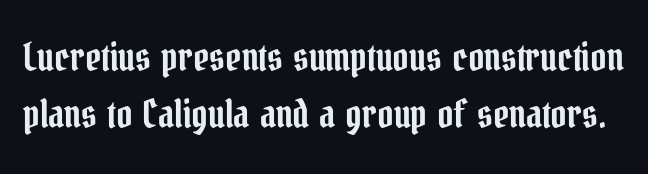
A typesetter would mark this as roman, not italic. The type is set solid horizontally, with unmodified tracking. Serifs: yes, visible at the terminals of the letterforms. Spacing verdict: proportional, widths tailored to each character. Evenly set lines give the paragraph a standard silhouette.
